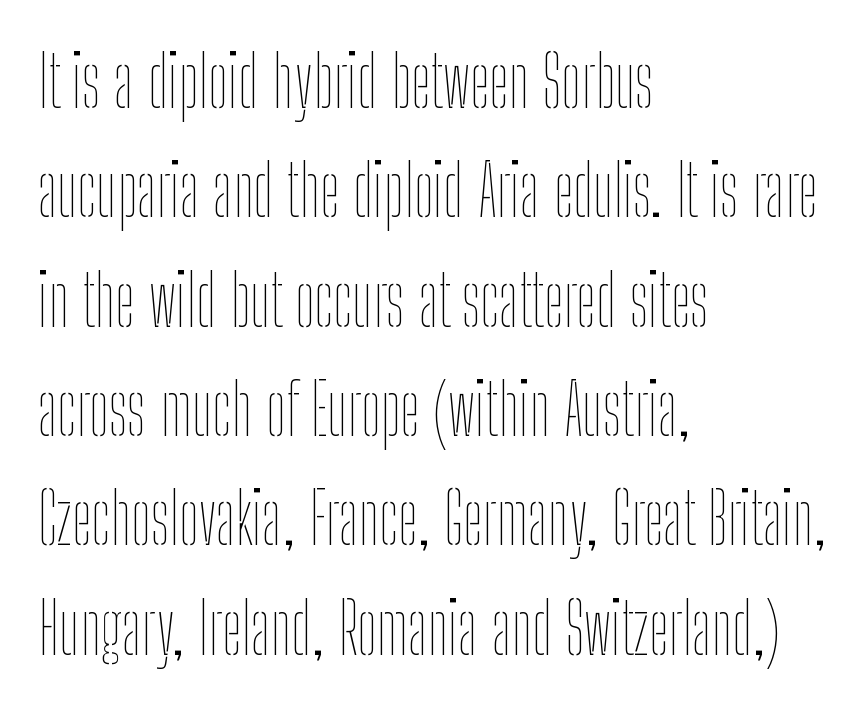
One-word summary of the alignment: left. Think of a printed novel: that variable character pitch is what you see here. The glyphs are unaccompanied by any horizontal stroke below them. If you measured baseline to baseline, you'd find a middling distance. Nothing heavy about these letters — not bold at all. Students, note that the glyphs here touch the page at normal intervals.
